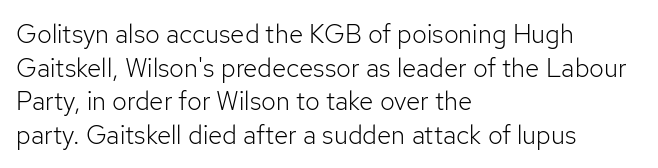
{"italic": "no", "bold": "no", "underline": "no", "align": "left", "line_spacing": "normal", "line_spacing_ratio": 1.29, "letter_spacing": "normal", "letter_spacing_em": 0.0, "glyph_px": 26}
